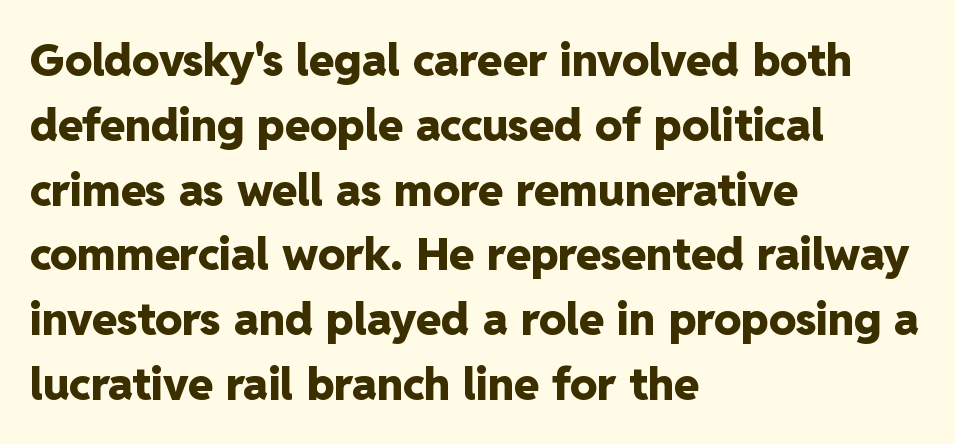
Nothing sits at the stroke ends, so this counts as sans-serif. Each letter keeps its own natural width here, so spacing adapts to shape. This is roman type, the default non-slanted kind. These lines keep a tight, regular rhythm from letter to letter. Typesetter's note: full bold, strokes at maximum text heaviness.
